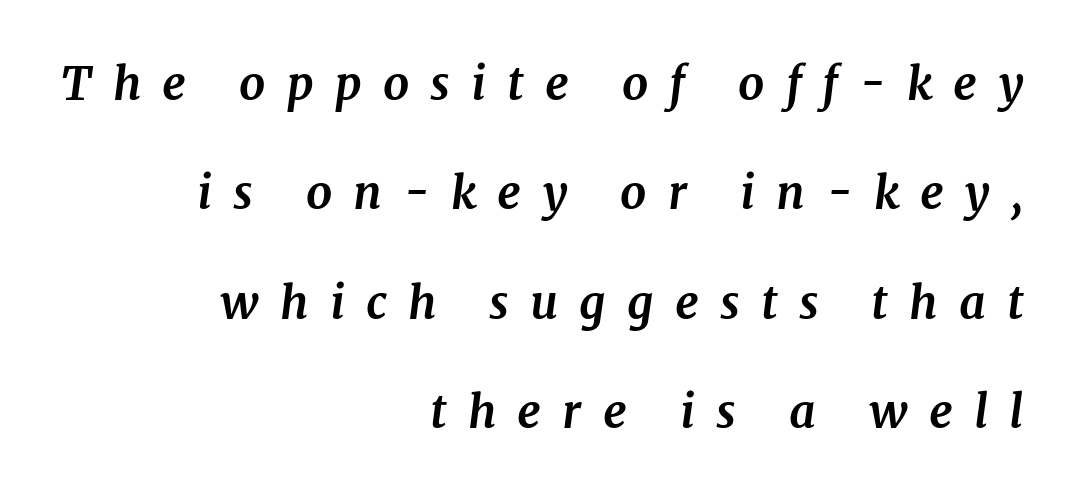
Q: Is the text bold? A: Yes.
Q: Is the text italic (slanted)? A: Yes, it leans right by about 7 degrees.
Q: Is the typeface a serif or a sans-serif typeface? A: Serif.
Q: Is the text underlined? A: No.
Q: How is the paragraph aligned? A: Right-aligned.
Q: Is the spacing between letters normal or unusually wide? A: Unusually wide.
Q: Is the spacing between lines tight, normal or loose? A: Loose.
Q: Width (condensed, normal, or wide)? A: Normal.
Q: Stroke contrast? A: Medium.
Q: x-height? A: Medium.
Q: Monospaced? A: No.
